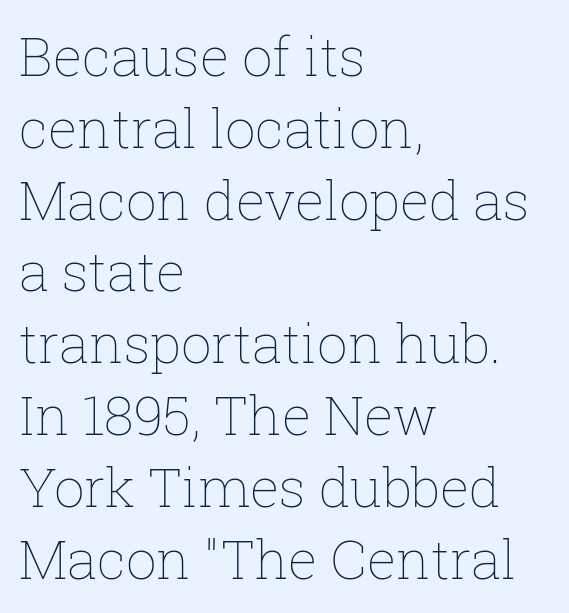
{"italic": "no", "bold": "no", "weight": "thin", "width": "normal", "stroke_contrast": "low", "x_height": "medium", "monospaced": "no", "underline": "no", "align": "left", "line_spacing": "normal", "line_spacing_ratio": 1.33, "letter_spacing": "normal", "letter_spacing_em": 0.0, "glyph_px": 54}
